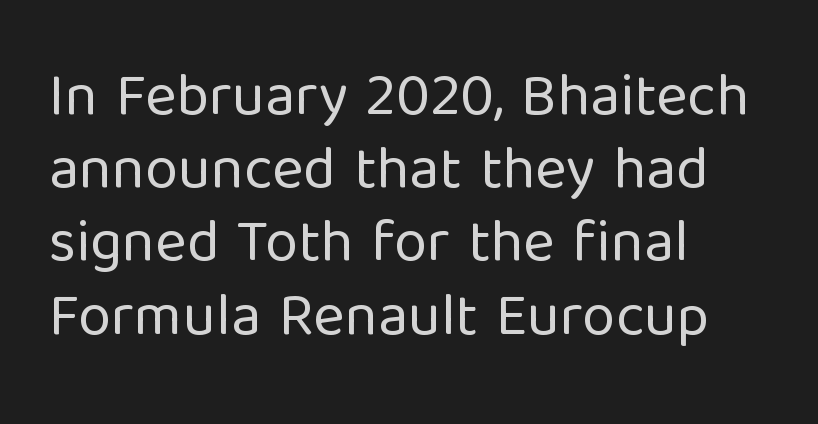
A quiet, ordinary-to-light weight characterises the typeface. Do the letters lean? They stand straight. Does extra space separate the letters? No, they use regular spacing. The space directly below the letters is spotless.
